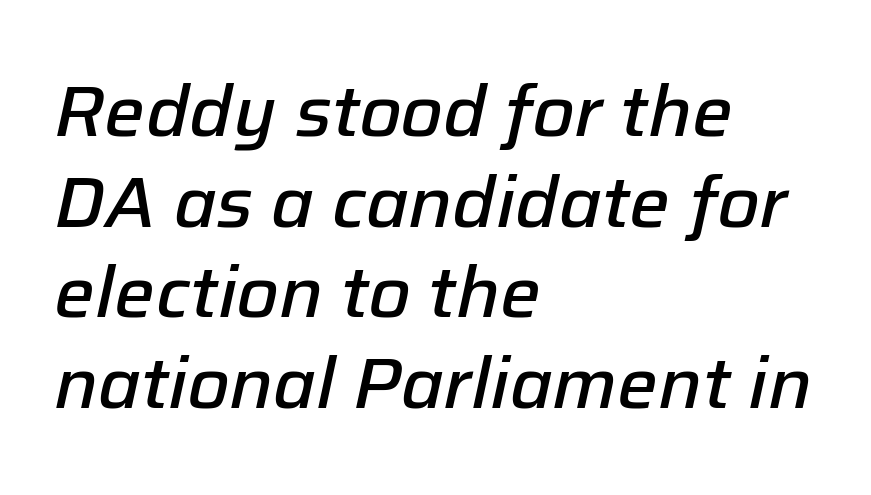
A somewhat darkened texture: the type is semibold rather than bold. The baseline area is clear. Summary of vertical rhythm: regular, with standard interline spacing. Designer's note — italics engaged.
